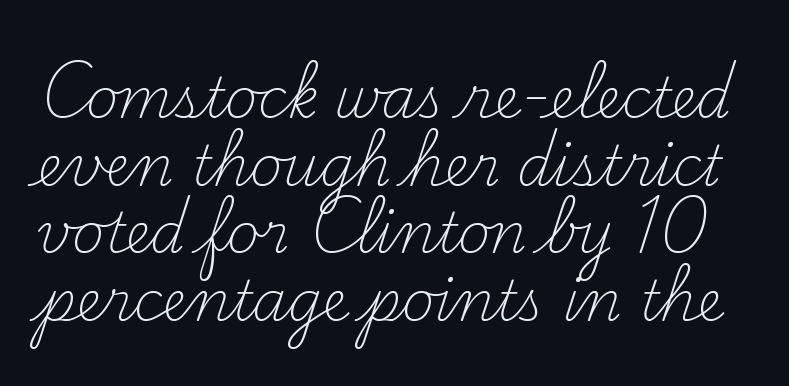
The weight tops out at a normal text grade. Think of a printed novel: that variable character pitch is what you see here. Default kerning and tracking; the words read as compact shapes.
